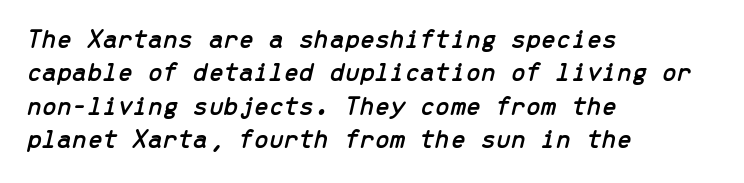
Q: Is the text italic (slanted)? A: Yes, it leans right by about 13 degrees.
Q: Is the text underlined? A: No.
Q: How is the paragraph aligned? A: Left-aligned.
Q: Is the spacing between letters normal or unusually wide? A: Normal.
